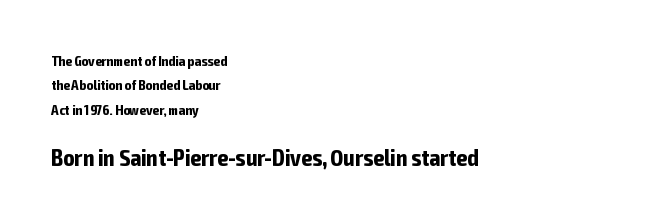
Q: Is the text bold? A: Yes.
Q: Is the text italic (slanted)? A: No, it is upright.
Q: Is the text underlined? A: No.
Q: How is the paragraph aligned? A: Left-aligned.
Q: Is the spacing between letters normal or unusually wide? A: Normal.
Q: Which block of text is set in a larger size, the first (top) or the second (bottom)? A: The second (bottom) one.
